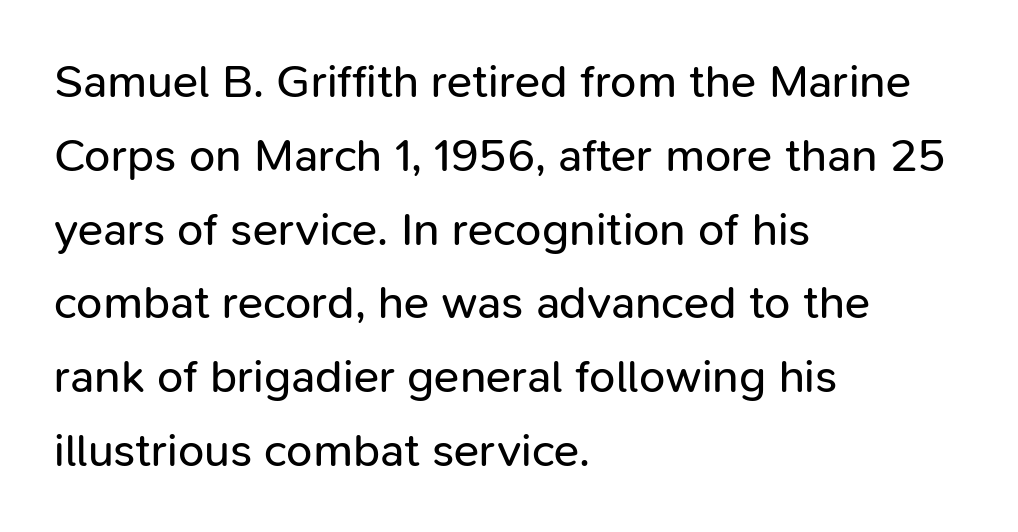
Varying glyph widths throughout — classic text-font behaviour. Nothing heavy about these letters — not bold at all. Teacher's note: observe the even left margin — that is flush-left alignment. The face used here is rendered with its standard letterfit. Does the lettering tilt? It doesn't — this is upright. Does the type have serifs? No, each stem ends abruptly.
